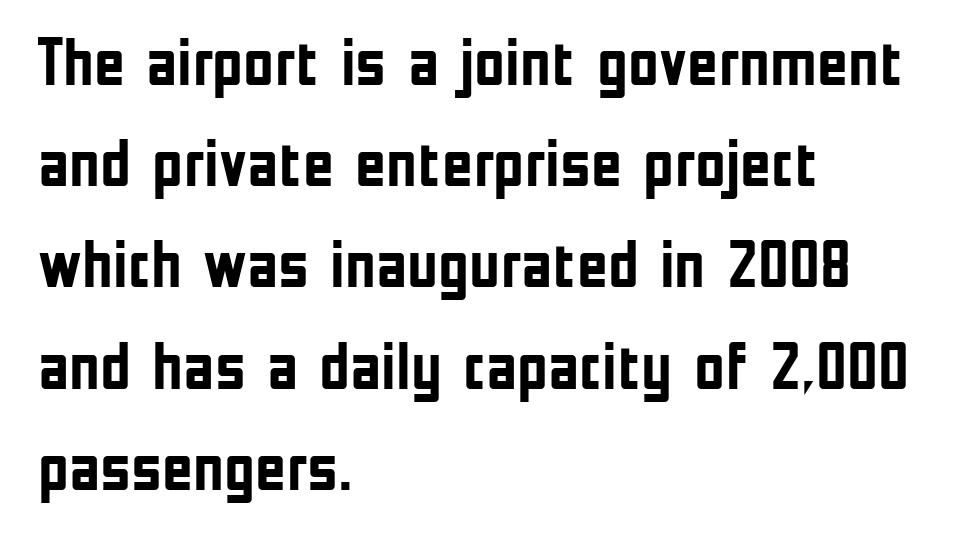
{"serif": "no", "italic": "no", "bold": "yes", "weight": "semibold", "width": "condensed", "stroke_contrast": "low", "x_height": "medium", "monospaced": "no", "underline": "no", "align": "left", "line_spacing": "normal", "line_spacing_ratio": 1.51, "letter_spacing": "normal", "letter_spacing_em": 0.0, "glyph_px": 67}
